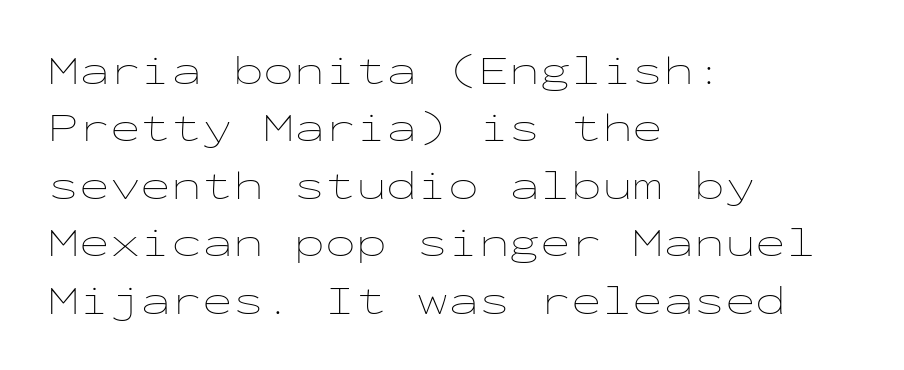
Q: Is the text bold? A: No.
Q: Is the text italic (slanted)? A: No, it is upright.
Q: Is the text underlined? A: No.
Q: How is the paragraph aligned? A: Left-aligned.
Q: Is the spacing between letters normal or unusually wide? A: Normal.
Q: Is the spacing between lines tight, normal or loose? A: Normal.
Q: Width (condensed, normal, or wide)? A: Wide.
Q: Stroke contrast? A: Low.
Q: x-height? A: Medium.
Q: Monospaced? A: Yes.
